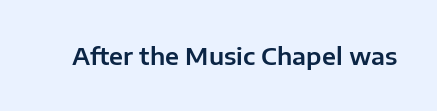
The image shows 24 px text type, upright; set normal letter spacing, not underlined.
